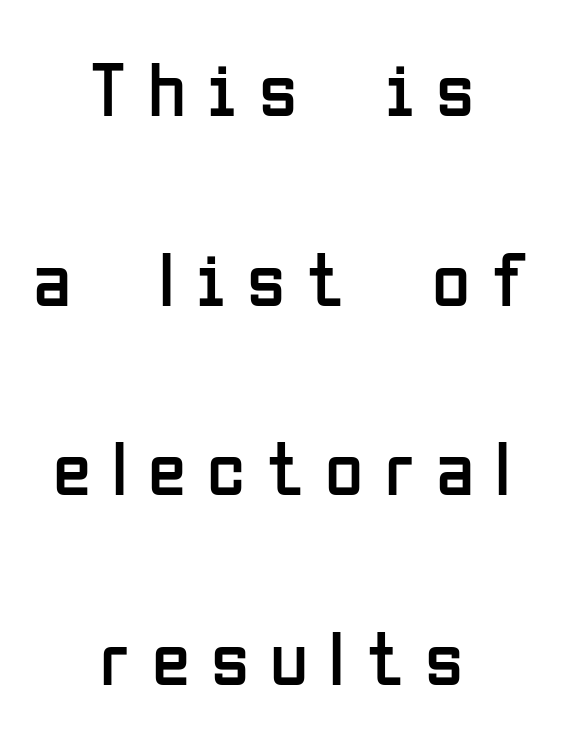
The image shows 78 px regular-weight, condensed sans-serif type, upright; set centered, loose line spacing (2.43x), unusually wide letter spacing (+0.27 em), not underlined; low stroke contrast and a medium x-height.
